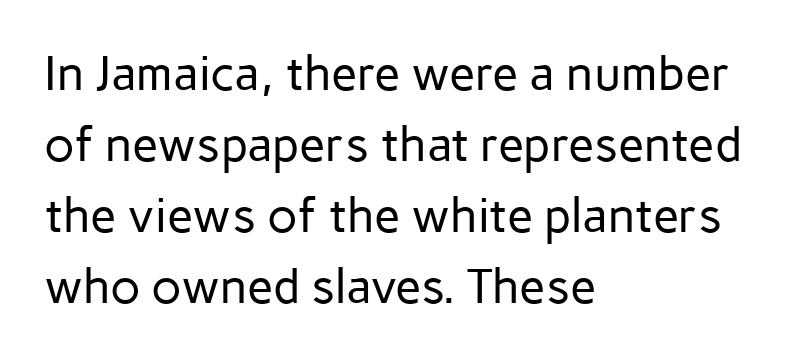
Q: Is the text bold? A: No.
Q: Is the text italic (slanted)? A: No, it is upright.
Q: Is the typeface a serif or a sans-serif typeface? A: Sans-serif.
Q: Is the text underlined? A: No.
Q: How is the paragraph aligned? A: Left-aligned.
Q: Is the spacing between letters normal or unusually wide? A: Normal.
Q: Is the spacing between lines tight, normal or loose? A: Normal.
Q: Width (condensed, normal, or wide)? A: Normal.
Q: Stroke contrast? A: Low.
Q: x-height? A: Medium.
Q: Monospaced? A: No.
